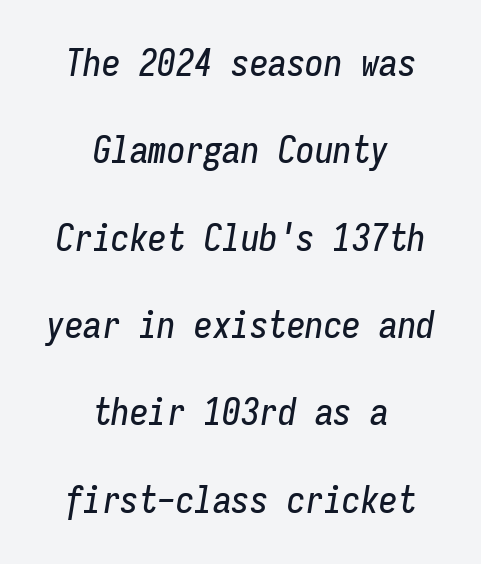
{"italic": "yes", "lean": "right", "slant_degrees": 9, "width": "condensed", "stroke_contrast": "low", "x_height": "medium", "monospaced": "yes", "underline": "no", "align": "center", "line_spacing": "loose", "line_spacing_ratio": 2.36, "letter_spacing": "normal", "letter_spacing_em": 0.0, "glyph_px": 37}
